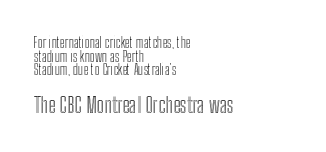
The image shows 21 px text type, upright; set left-aligned, tight line spacing (0.98x), normal letter spacing, not underlined; the second (bottom) block is 1.5x larger.
